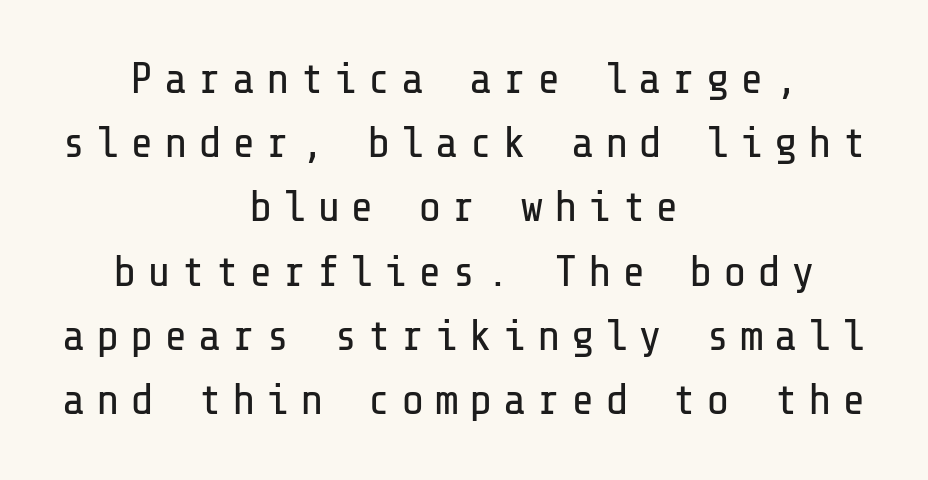
The image shows 44 px regular-weight sans-serif type, upright; set centered, normal line spacing (1.46x), unusually wide letter spacing (+0.23 em), not underlined; low stroke contrast and a medium x-height.
